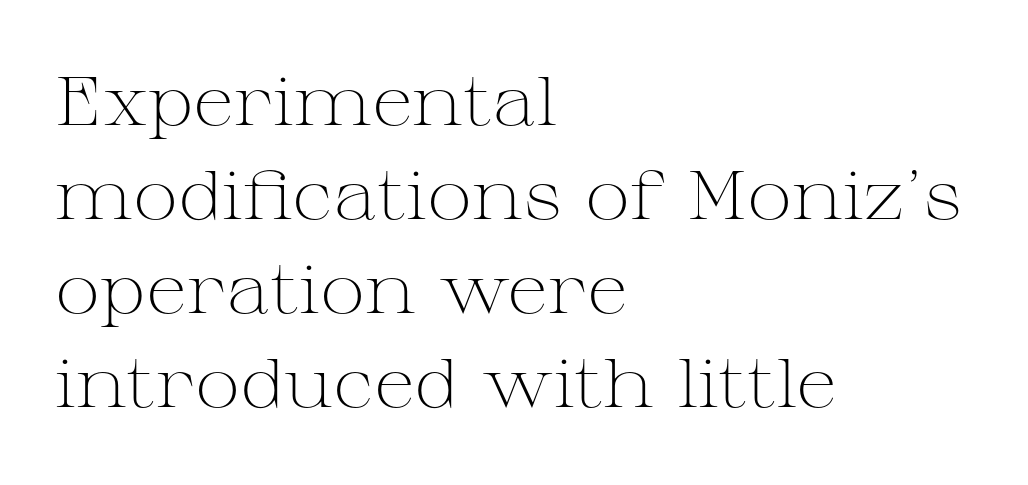
How are the letters spaced? Ordinarily, with no added tracking. A typesetter would call this proportional, since set widths differ per character. Weight: regular or lighter. No word sits above an underline.
